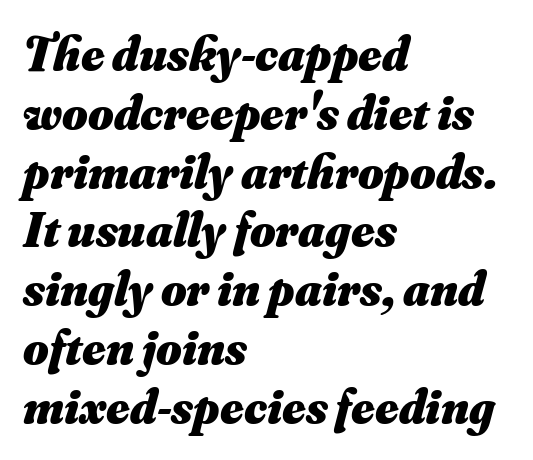
Q: Is the text bold? A: Yes.
Q: Is the text italic (slanted)? A: Yes, it leans right by about 16 degrees.
Q: Is the text underlined? A: No.
Q: How is the paragraph aligned? A: Left-aligned.
Q: Is the spacing between letters normal or unusually wide? A: Normal.
Q: Width (condensed, normal, or wide)? A: Normal.
Q: Stroke contrast? A: Medium.
Q: x-height? A: Small.
Q: Monospaced? A: No.
